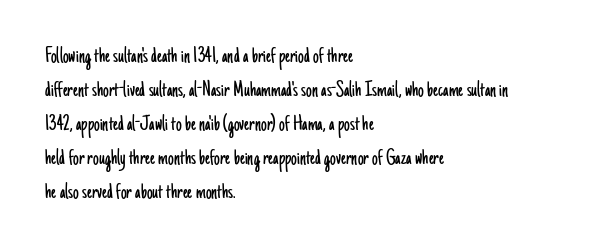
Q: Is the text bold? A: No.
Q: Is the text italic (slanted)? A: No, it is upright.
Q: Is the text underlined? A: No.
Q: How is the paragraph aligned? A: Left-aligned.
Q: Is the spacing between letters normal or unusually wide? A: Normal.
Q: Is the spacing between lines tight, normal or loose? A: Normal.
